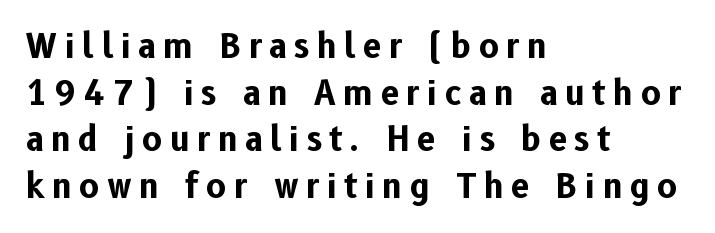
The image shows 33 px bold sans-serif type, upright; set left-aligned, normal line spacing (1.41x), unusually wide letter spacing (+0.23 em), not underlined; low stroke contrast and a medium x-height.
